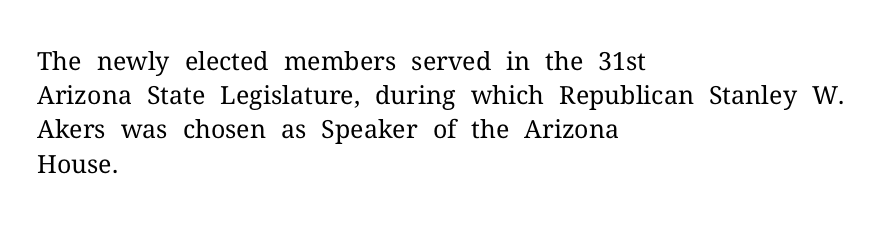
The area under the type is left untouched. A roman cut, with each character standing at attention. Observe the ordinary spacing: letters are neighbours, not strangers. Notice how the passage keeps a crisp vertical edge on the left only.
